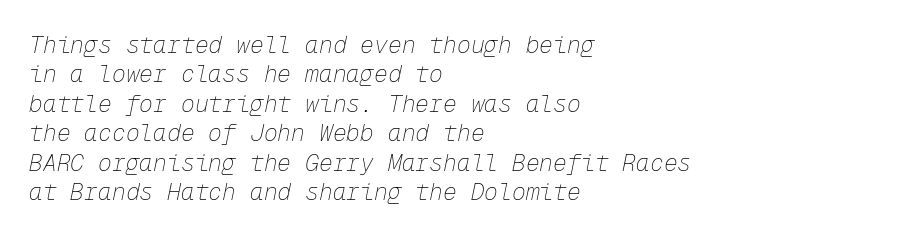
Q: Is the text bold? A: No.
Q: Is the text italic (slanted)? A: Yes, it leans right by about 12 degrees.
Q: Is the text underlined? A: No.
Q: How is the paragraph aligned? A: Left-aligned.
Q: Is the spacing between letters normal or unusually wide? A: Normal.
Q: Is the spacing between lines tight, normal or loose? A: Normal.
